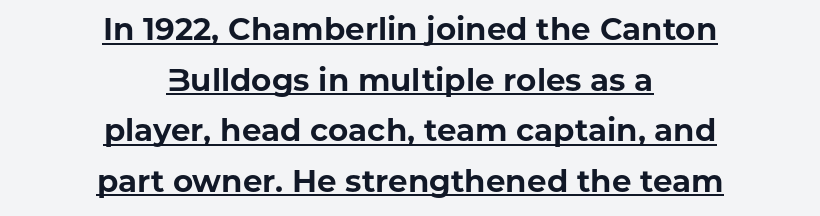
Q: Is the text bold? A: Yes.
Q: Is the text italic (slanted)? A: No, it is upright.
Q: Is the typeface a serif or a sans-serif typeface? A: Sans-serif.
Q: Is the text underlined? A: Yes.
Q: How is the paragraph aligned? A: Centered.
Q: Is the spacing between letters normal or unusually wide? A: Normal.
Q: Is the spacing between lines tight, normal or loose? A: Normal.
Q: Width (condensed, normal, or wide)? A: Normal.
Q: Stroke contrast? A: Low.
Q: x-height? A: Medium.
Q: Monospaced? A: No.
